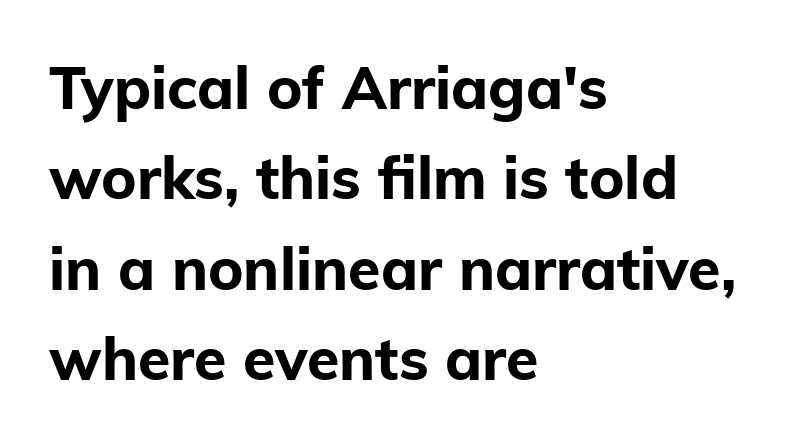
{"serif": "no", "italic": "no", "bold": "yes", "weight": "bold", "width": "normal", "stroke_contrast": "low", "x_height": "medium", "monospaced": "no", "underline": "no", "align": "left", "line_spacing": "normal", "line_spacing_ratio": 1.53, "letter_spacing": "normal", "letter_spacing_em": 0.0, "glyph_px": 59}
